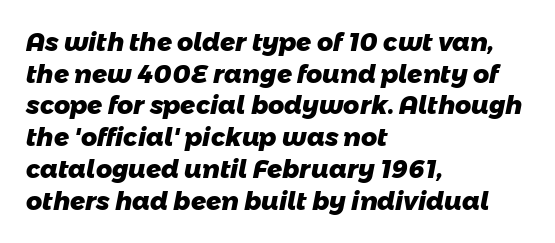
The image shows 25 px bold type; set left-aligned, normal line spacing (1.27x), normal letter spacing, not underlined.
